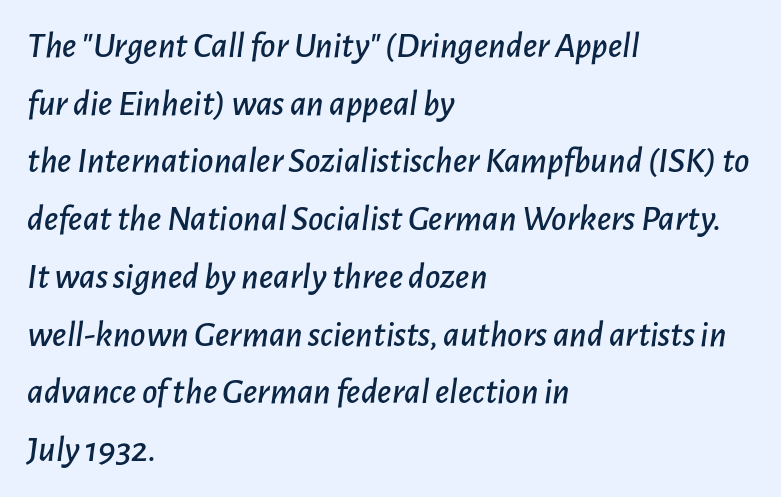
{"italic": "yes", "lean": "right", "slant_degrees": 7, "width": "normal", "stroke_contrast": "low", "x_height": "medium", "monospaced": "no", "underline": "no", "align": "left", "line_spacing": "normal", "line_spacing_ratio": 1.56, "letter_spacing": "normal", "letter_spacing_em": 0.0, "glyph_px": 37}
